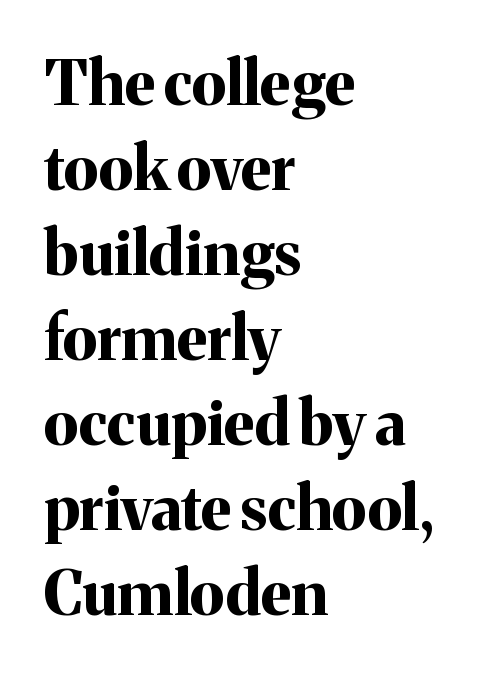
Q: Is the text bold? A: Yes.
Q: Is the text italic (slanted)? A: No, it is upright.
Q: Is the typeface a serif or a sans-serif typeface? A: Serif.
Q: Is the text underlined? A: No.
Q: How is the paragraph aligned? A: Left-aligned.
Q: Is the spacing between letters normal or unusually wide? A: Normal.
Q: Is the spacing between lines tight, normal or loose? A: Normal.
Q: Width (condensed, normal, or wide)? A: Normal.
Q: Stroke contrast? A: Medium.
Q: x-height? A: Medium.
Q: Monospaced? A: No.
